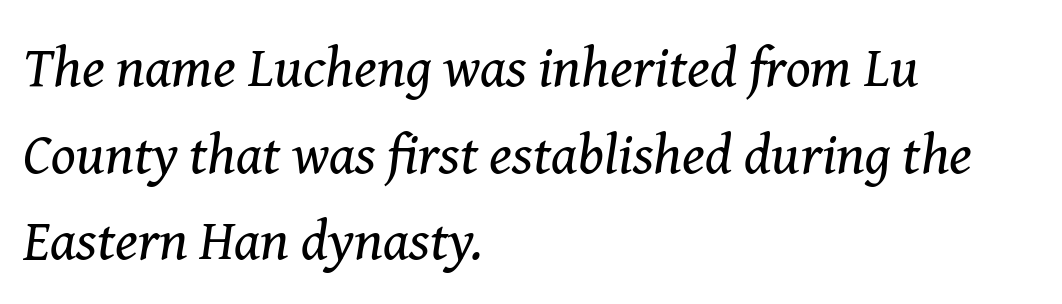
The image shows 57 px regular-weight serif type, italic (leaning right); set left-aligned, normal line spacing (1.52x), normal letter spacing, not underlined; medium stroke contrast and a medium x-height.
